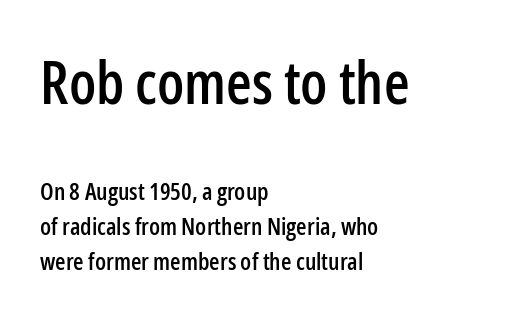
Regular leading. Here the designer chose a conventional face with non-uniform glyph widths. The typesetter chose a ragged-right arrangement here. Type style note: lacks serifs. Letter spacing: default.
